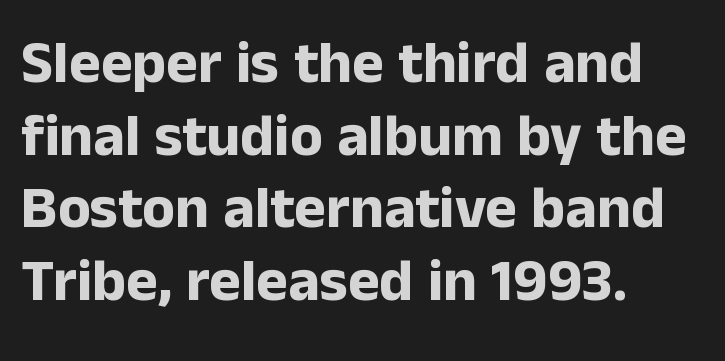
Strokes here are thick enough to call this a true bold. A typesetter would call this zero additional tracking. Notice how the passage keeps a crisp vertical edge on the left only. Honestly, there is no underline to notice here at all.
